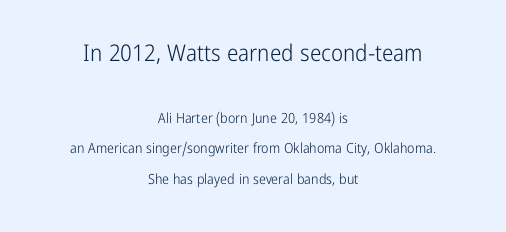
This sample trades compactness for vertical openness between lines. Visually, the top section dominates because its glyphs are scaled up. The string is rendered with underlining switched off. The cut favours lightness, reaching ordinary text weight at its darkest. The axis of the letterforms is exactly vertical.
